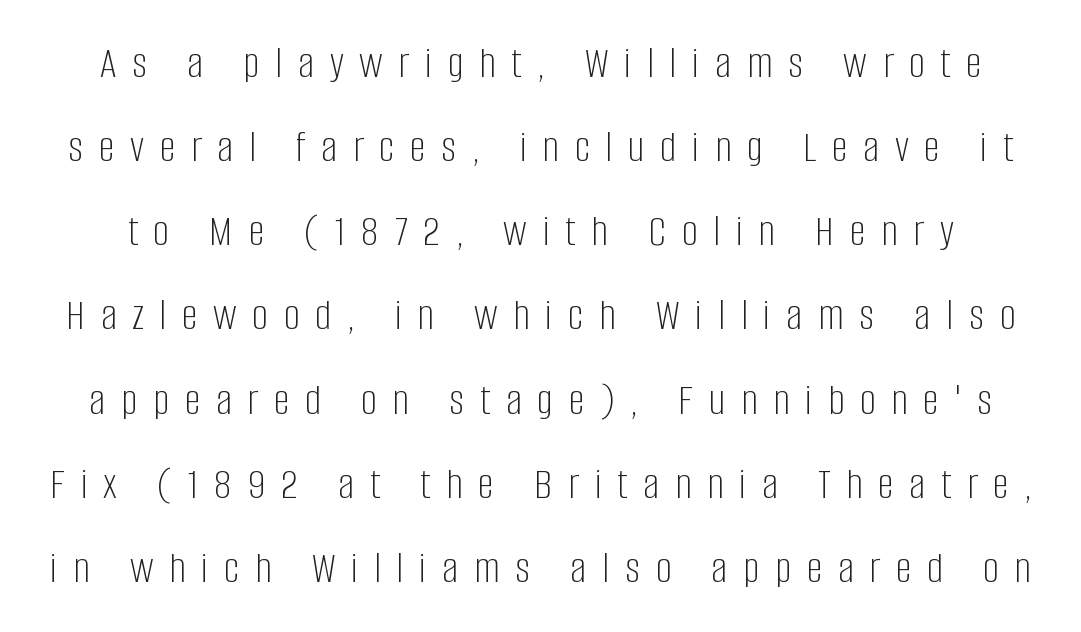
Vertical stems look standard width or narrower in stroke. This is roman type, the default non-slanted kind. A typesetter would call this proportional, since set widths differ per character. The face used here is rendered with a markedly widened letterfit. The passage shown is typeset with a sans-serif family.
